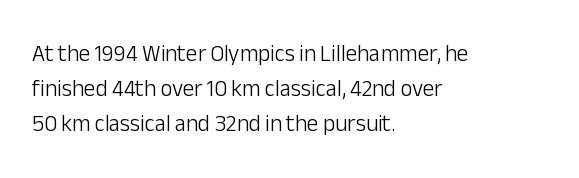
The image shows 23 px text type, upright; set left-aligned, normal line spacing (1.52x), normal letter spacing, not underlined.
